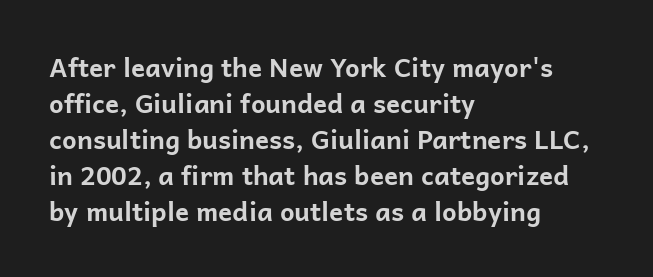
The image shows 26 px bold type, upright; set left-aligned, normal line spacing (1.38x), normal letter spacing, not underlined.
